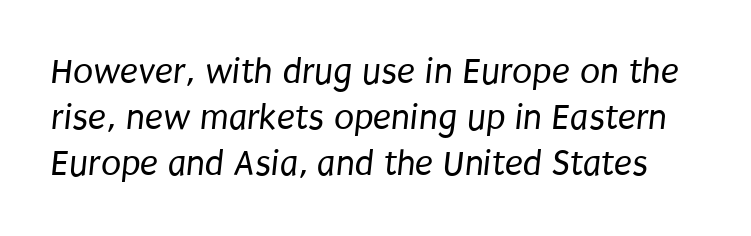
{"serif": "no", "bold": "no", "weight": "regular", "width": "condensed", "stroke_contrast": "low", "x_height": "large", "monospaced": "no", "underline": "no", "line_spacing_ratio": 1.24, "letter_spacing": "normal", "letter_spacing_em": 0.0, "glyph_px": 37}
